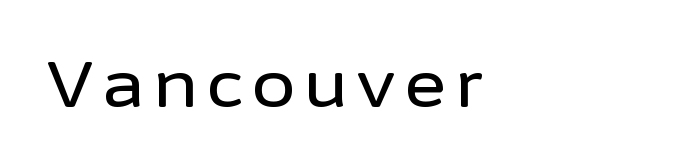
{"serif": "no", "italic": "no", "width": "normal", "stroke_contrast": "low", "x_height": "medium", "monospaced": "no", "underline": "no", "glyph_px": 64}
